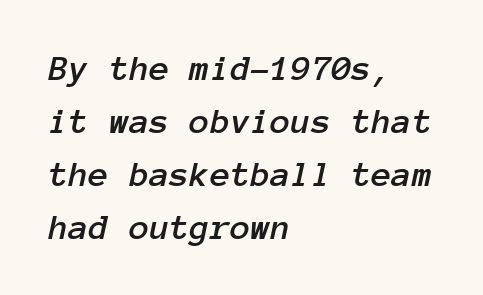
Q: Is the text italic (slanted)? A: Yes, it leans right by about 12 degrees.
Q: Is the text underlined? A: No.
Q: How is the paragraph aligned? A: Left-aligned.
Q: Is the spacing between letters normal or unusually wide? A: Normal.
Q: Is the spacing between lines tight, normal or loose? A: Normal.
Q: Width (condensed, normal, or wide)? A: Normal.
Q: Stroke contrast? A: Low.
Q: x-height? A: Medium.
Q: Monospaced? A: Yes.
